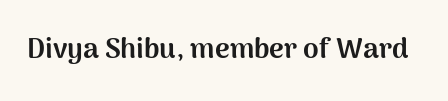
Here the designer chose a conventional face with non-uniform glyph widths. In terms of posture, this sample is upright. The characters display no serif detailing; their extremities are plain. Anything drawn beneath the words? Only blank space. There is no visible air inserted between adjacent glyphs.
